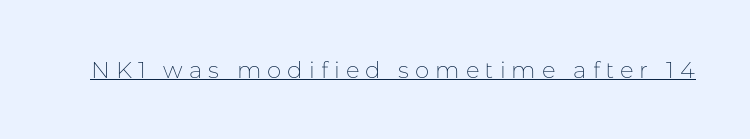
A continuous stroke trails under the words, as in a hyperlink. Notice how the stems are strictly vertical — no italics here. The cut favours lightness, reaching ordinary text weight at its darkest. Compared with typical body copy, the letter spacing here is much looser.
